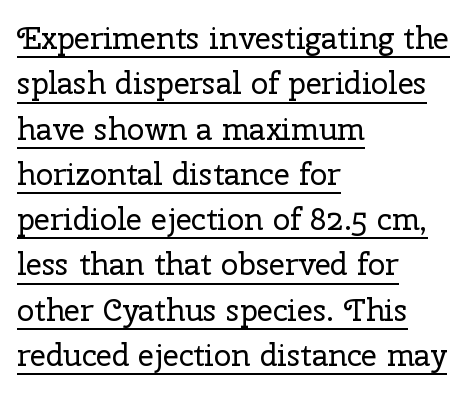
The image shows 31 px regular-weight serif type, upright; set left-aligned, normal line spacing (1.46x), normal letter spacing, underlined; low stroke contrast and a medium x-height.
